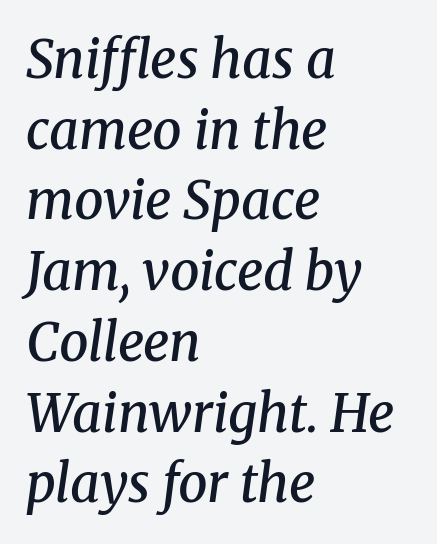
The image shows 52 px semibold serif type, italic (leaning right); set left-aligned, normal line spacing (1.36x), normal letter spacing, not underlined; medium stroke contrast and a medium x-height.
